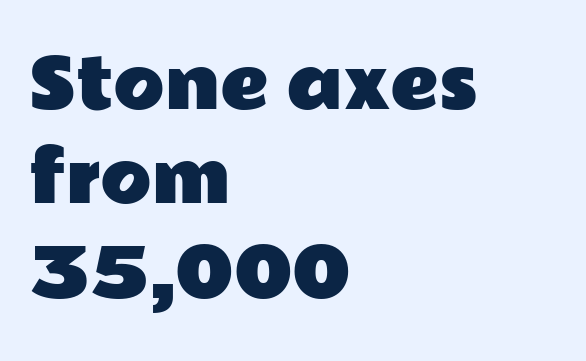
{"serif": "no", "italic": "no", "width": "wide", "stroke_contrast": "low", "x_height": "medium", "monospaced": "no", "underline": "no", "align": "left", "line_spacing": "normal", "line_spacing_ratio": 1.41, "letter_spacing": "normal", "letter_spacing_em": 0.0, "glyph_px": 67}
